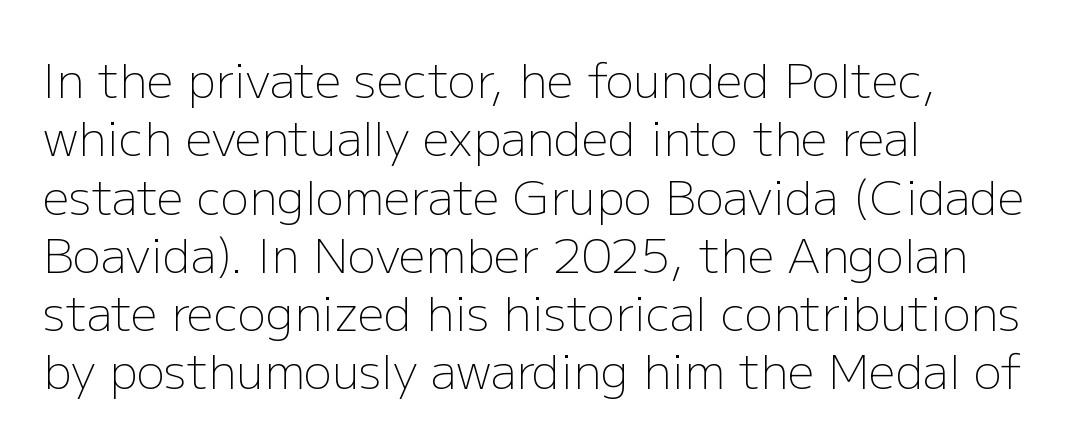
{"serif": "no", "italic": "no", "bold": "no", "weight": "light", "width": "normal", "stroke_contrast": "low", "x_height": "medium", "monospaced": "no", "underline": "no", "align": "left", "line_spacing_ratio": 1.24, "letter_spacing": "normal", "letter_spacing_em": 0.0, "glyph_px": 47}
